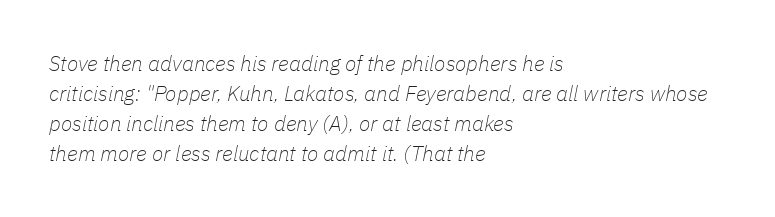
Q: Is the text bold? A: No.
Q: Is the text italic (slanted)? A: Yes, it leans right by about 11 degrees.
Q: Is the text underlined? A: No.
Q: How is the paragraph aligned? A: Left-aligned.
Q: Is the spacing between letters normal or unusually wide? A: Normal.
Q: Is the spacing between lines tight, normal or loose? A: Normal.
